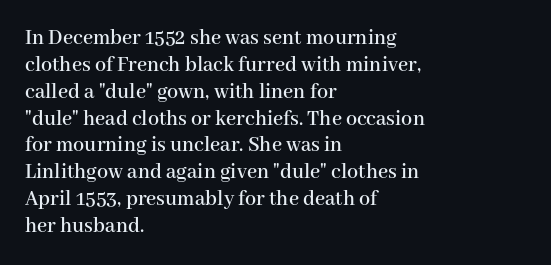
Is the block centered? No — it sits flush against the left margin. Beneath every word, the page is bare. What stands out about the letter spacing? Nothing — it is the standard amount. The lettering stays uniformly vertical, giving the passage a roman look.
